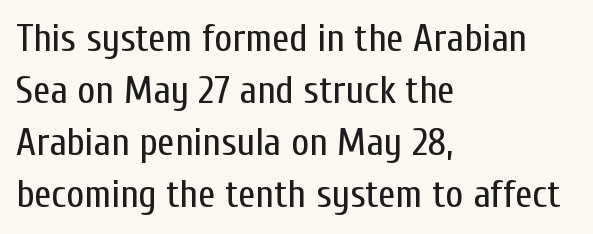
The image shows 39 px regular-weight, condensed sans-serif type, upright; set left-aligned, normal line spacing (1.33x), normal letter spacing, not underlined; low stroke contrast and a medium x-height.
